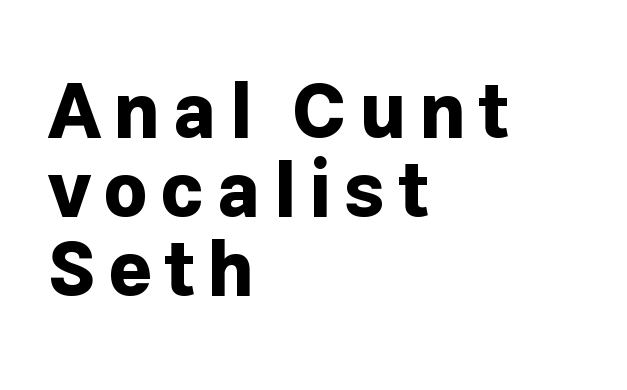
Quick note: not italic, upright. This sample has the flowing, uneven cadence of proportional lettering. Plain, unruled lines of type. The block of text is dense from top to bottom, with scant space between rows. The glyphs have the mass of a bold cut.
